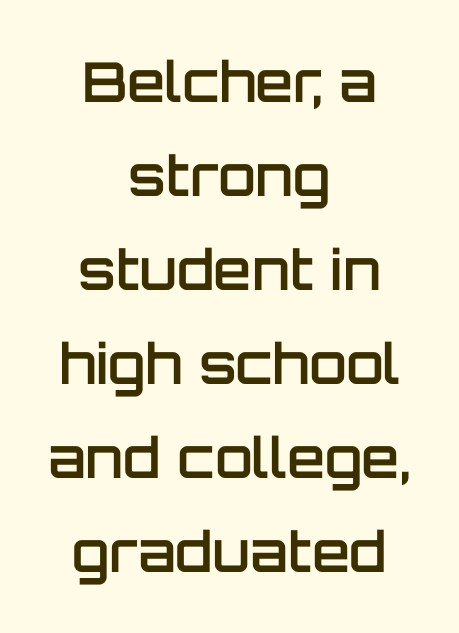
The image shows 55 px semibold sans-serif type, upright; set centered, line spacing 1.71x, normal letter spacing, not underlined; low stroke contrast and a large x-height.
